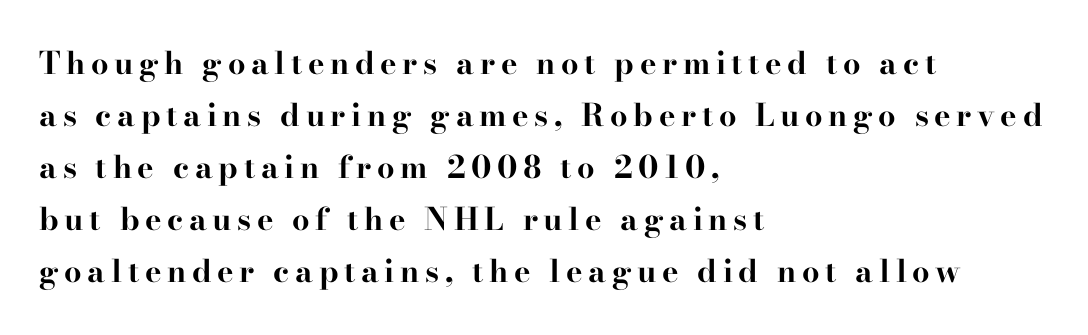
Q: Is the text bold? A: Yes.
Q: Is the text italic (slanted)? A: No, it is upright.
Q: Is the typeface a serif or a sans-serif typeface? A: Serif.
Q: Is the text underlined? A: No.
Q: How is the paragraph aligned? A: Left-aligned.
Q: Is the spacing between lines tight, normal or loose? A: Normal.
Q: Width (condensed, normal, or wide)? A: Wide.
Q: Stroke contrast? A: High.
Q: x-height? A: Small.
Q: Monospaced? A: No.
